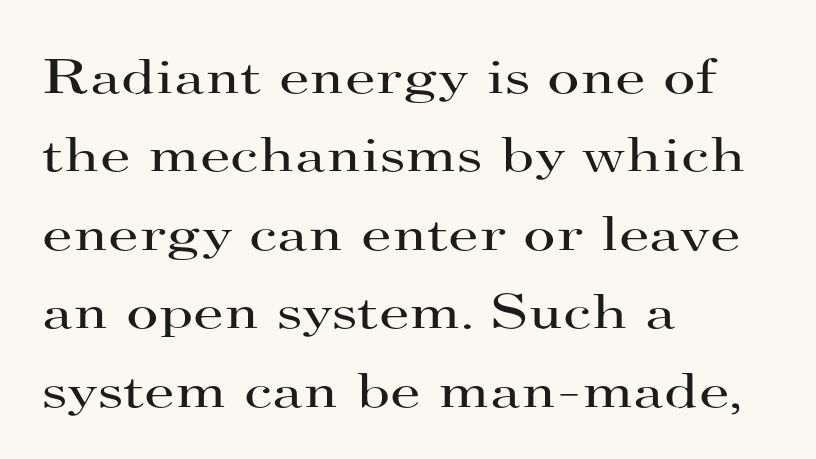
Q: Is the text bold? A: No.
Q: Is the text italic (slanted)? A: No, it is upright.
Q: Is the typeface a serif or a sans-serif typeface? A: Serif.
Q: Is the text underlined? A: No.
Q: How is the paragraph aligned? A: Left-aligned.
Q: Is the spacing between letters normal or unusually wide? A: Normal.
Q: Is the spacing between lines tight, normal or loose? A: Normal.
Q: Width (condensed, normal, or wide)? A: Wide.
Q: Stroke contrast? A: High.
Q: x-height? A: Small.
Q: Monospaced? A: No.
